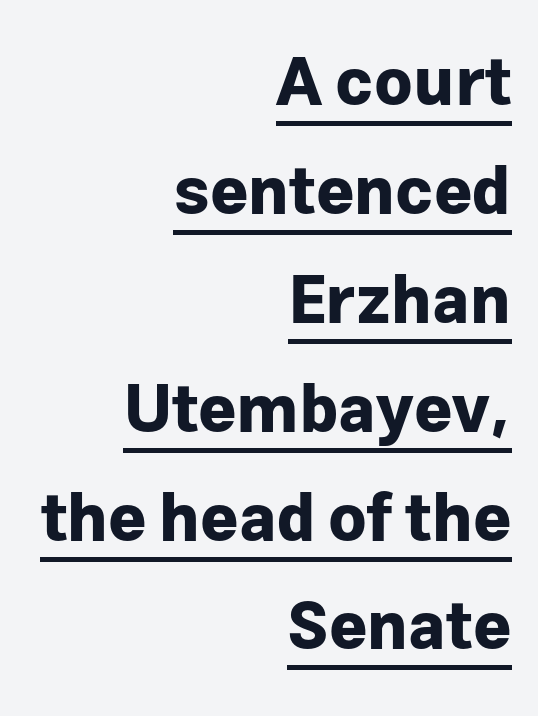
{"serif": "no", "italic": "no", "bold": "yes", "weight": "bold", "width": "normal", "stroke_contrast": "low", "x_height": "medium", "monospaced": "no", "underline": "yes", "align": "right", "line_spacing": "normal", "line_spacing_ratio": 1.65, "letter_spacing": "normal", "letter_spacing_em": 0.0, "glyph_px": 66}
